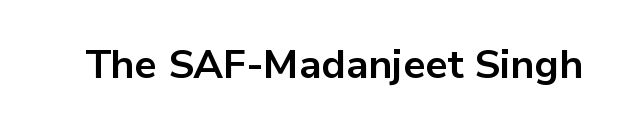
Q: Is the text bold? A: Yes.
Q: Is the text italic (slanted)? A: No, it is upright.
Q: Is the typeface a serif or a sans-serif typeface? A: Sans-serif.
Q: Is the text underlined? A: No.
Q: Is the spacing between letters normal or unusually wide? A: Normal.
Q: Width (condensed, normal, or wide)? A: Normal.
Q: Stroke contrast? A: Low.
Q: x-height? A: Medium.
Q: Monospaced? A: No.
